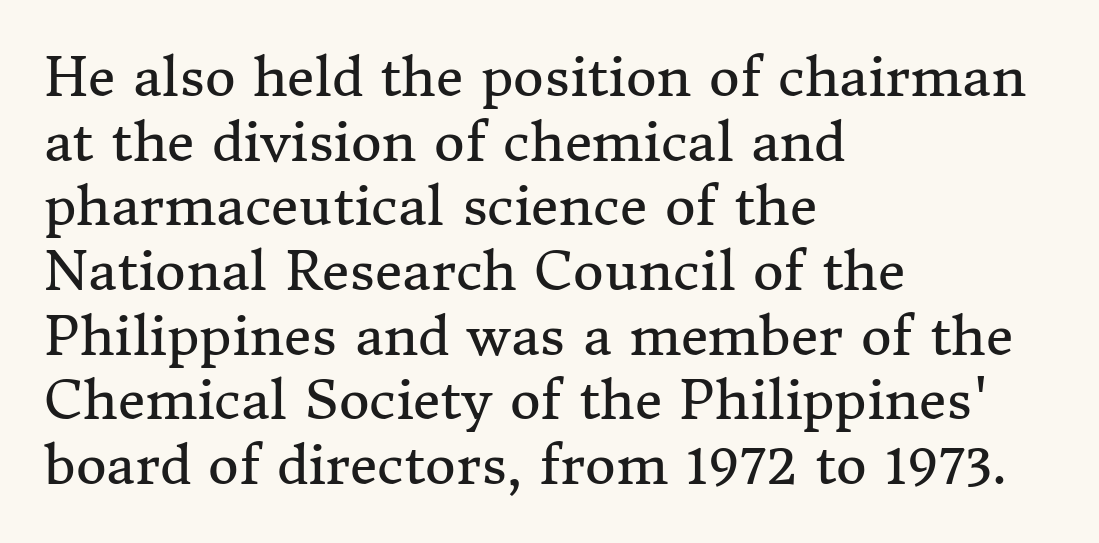
{"serif": "yes", "italic": "no", "bold": "no", "weight": "regular", "width": "normal", "stroke_contrast": "medium", "x_height": "medium", "monospaced": "no", "underline": "no", "align": "left", "line_spacing_ratio": 1.22, "letter_spacing": "normal", "letter_spacing_em": 0.0, "glyph_px": 53}
